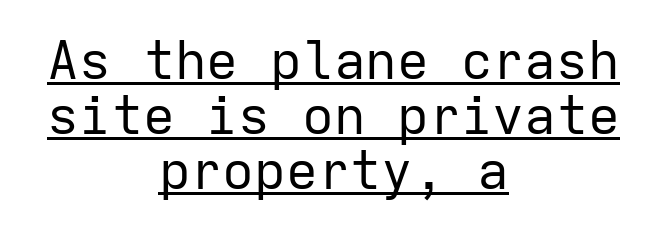
The image shows 53 px regular-weight sans-serif type, upright, monospaced; set centered, tight line spacing (1.04x), normal letter spacing, underlined; low stroke contrast and a medium x-height.
